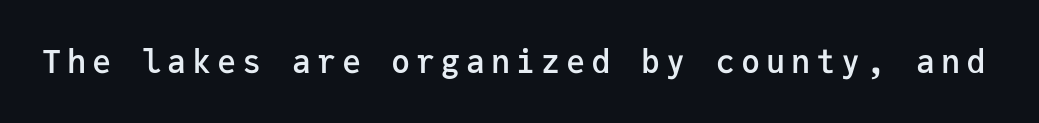
The image shows 32 px semibold sans-serif type, upright, monospaced; set not underlined; low stroke contrast and a medium x-height.
